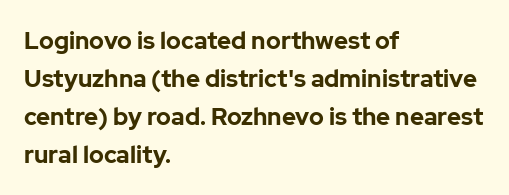
The space between consecutive lines is moderate. Alignment: flush left. The passage shown is not underscored anywhere. The type is set solid horizontally, with unmodified tracking. The characters look thick and weighty, a clear bold. Unlike italic type, these characters show no tilt at all.
